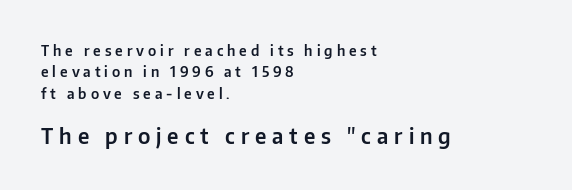
Notice how the stems are strictly vertical — no italics here. Each row of text sits above clean, open space. Note: smaller setting up top, larger setting below. Horizontally, the lines are justified to the leading edge only. The vertical gap from one line to the next is medium.
